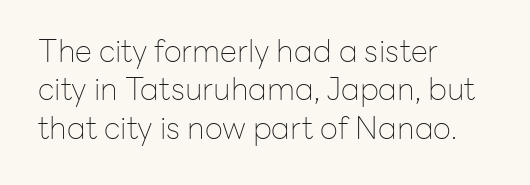
Q: Is the text bold? A: No.
Q: Is the text italic (slanted)? A: No, it is upright.
Q: Is the typeface a serif or a sans-serif typeface? A: Sans-serif.
Q: Is the text underlined? A: No.
Q: How is the paragraph aligned? A: Left-aligned.
Q: Is the spacing between letters normal or unusually wide? A: Normal.
Q: Width (condensed, normal, or wide)? A: Normal.
Q: Stroke contrast? A: Low.
Q: x-height? A: Medium.
Q: Monospaced? A: No.
